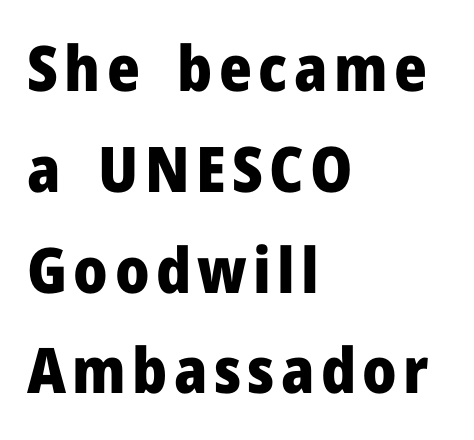
Q: Is the text bold? A: Yes.
Q: Is the text italic (slanted)? A: No, it is upright.
Q: Is the typeface a serif or a sans-serif typeface? A: Sans-serif.
Q: Is the text underlined? A: No.
Q: How is the paragraph aligned? A: Left-aligned.
Q: Is the spacing between lines tight, normal or loose? A: Normal.
Q: Width (condensed, normal, or wide)? A: Normal.
Q: Stroke contrast? A: Low.
Q: x-height? A: Medium.
Q: Monospaced? A: No.
